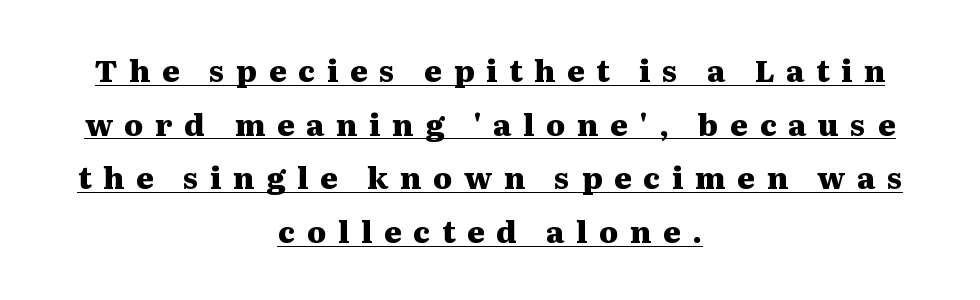
The rendering uses the underline text-decoration. These lines carry a lot of weight — the face is fully bold. The passage is arranged like a title page — every line centered. Here the designer chose a conventional face with non-uniform glyph widths.
